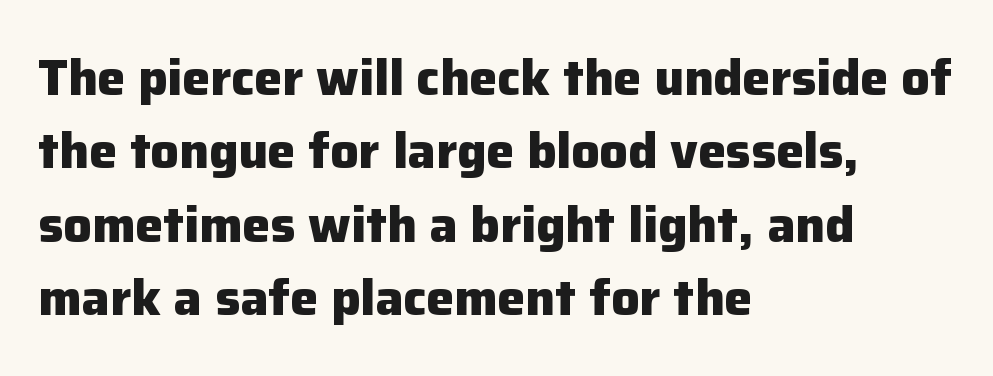
Q: Is the text bold? A: Yes.
Q: Is the text italic (slanted)? A: No, it is upright.
Q: Is the typeface a serif or a sans-serif typeface? A: Sans-serif.
Q: Is the text underlined? A: No.
Q: How is the paragraph aligned? A: Left-aligned.
Q: Is the spacing between letters normal or unusually wide? A: Normal.
Q: Is the spacing between lines tight, normal or loose? A: Normal.
Q: Width (condensed, normal, or wide)? A: Normal.
Q: Stroke contrast? A: Low.
Q: x-height? A: Medium.
Q: Monospaced? A: No.
